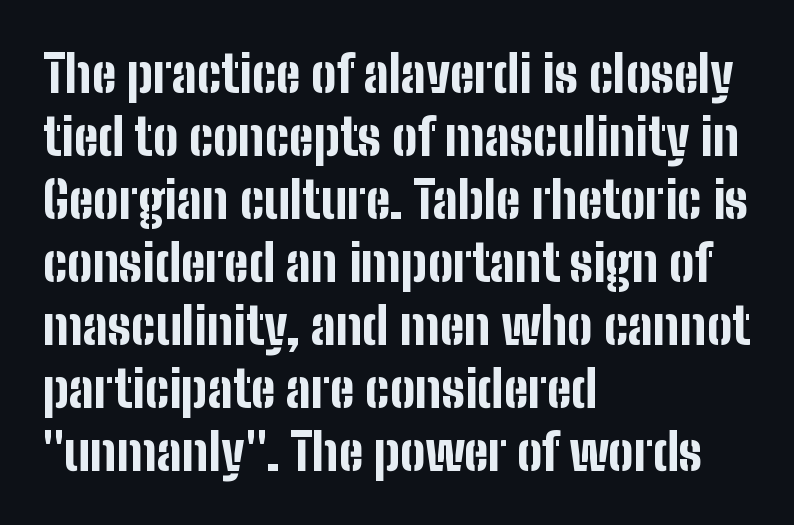
This sample uses plain, unmodified letter spacing. Thick stems and heavy bowls — unmistakably bold. The rendering shows plain stroke endings on the letterforms — a sans-serif design. A bare baseline throughout the passage.
